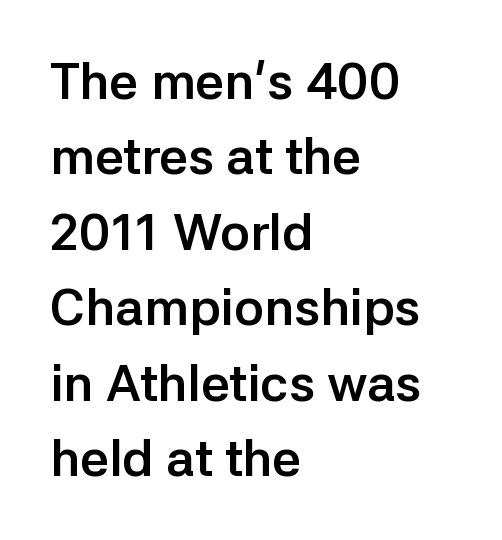
{"serif": "no", "italic": "no", "bold": "yes", "weight": "semibold", "width": "normal", "stroke_contrast": "low", "x_height": "medium", "monospaced": "no", "underline": "no", "align": "left", "line_spacing": "normal", "line_spacing_ratio": 1.48, "letter_spacing": "normal", "letter_spacing_em": 0.0, "glyph_px": 51}
